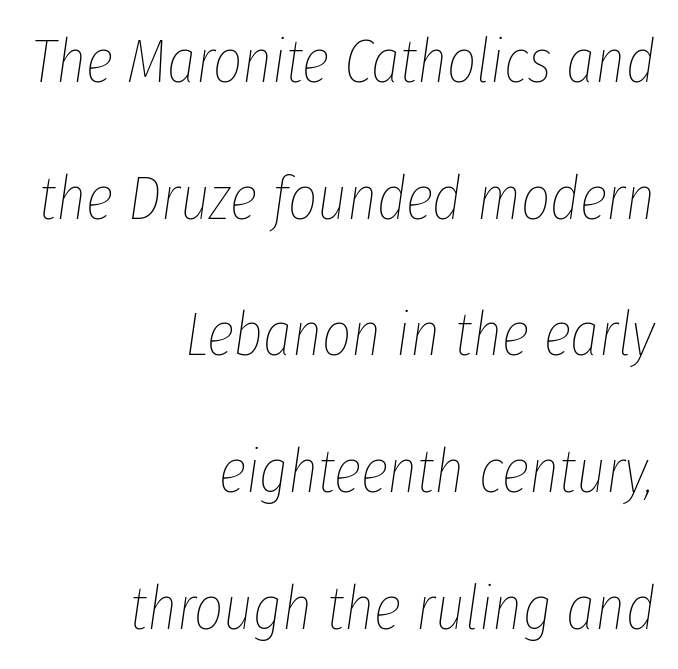
{"italic": "yes", "lean": "right", "slant_degrees": 8, "bold": "no", "weight": "thin", "width": "condensed", "stroke_contrast": "low", "x_height": "medium", "monospaced": "no", "underline": "no", "align": "right", "line_spacing": "loose", "line_spacing_ratio": 2.17, "letter_spacing": "normal", "letter_spacing_em": 0.0, "glyph_px": 63}
